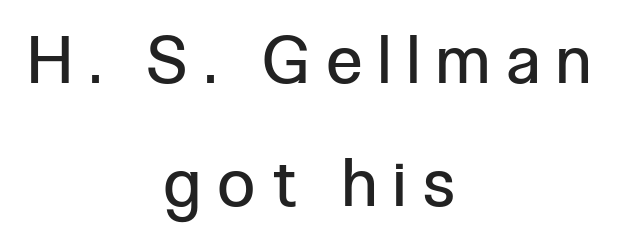
This rendering employs a face without finishing strokes, i.e., a sans-serif. No extra ink here — the face is not bold. Is this a fixed-width face? No — the glyphs have proportional, varying widths. A typesetter would call this heavily tracked-out type. Alignment: centered. Each row of text sits above clean, open space.
